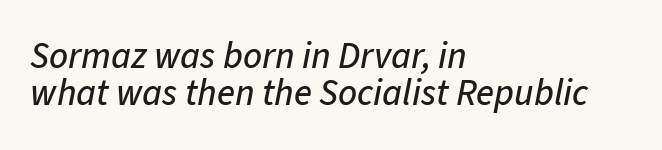
Q: Is the text italic (slanted)? A: Yes, it leans right by about 11 degrees.
Q: Is the text underlined? A: No.
Q: How is the paragraph aligned? A: Left-aligned.
Q: Is the spacing between letters normal or unusually wide? A: Normal.
Q: Is the spacing between lines tight, normal or loose? A: Tight.
Q: Width (condensed, normal, or wide)? A: Normal.
Q: Stroke contrast? A: Low.
Q: x-height? A: Medium.
Q: Monospaced? A: No.
